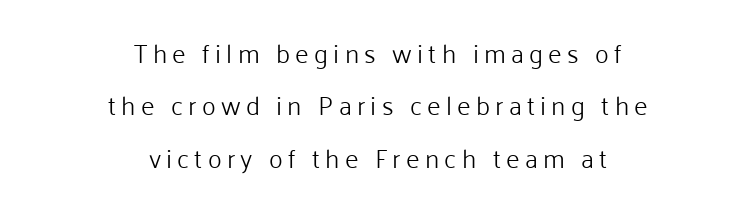
{"italic": "no", "bold": "no", "underline": "no", "align": "center", "line_spacing": "loose", "line_spacing_ratio": 2.01, "letter_spacing": "wide", "letter_spacing_em": 0.2, "glyph_px": 26}
